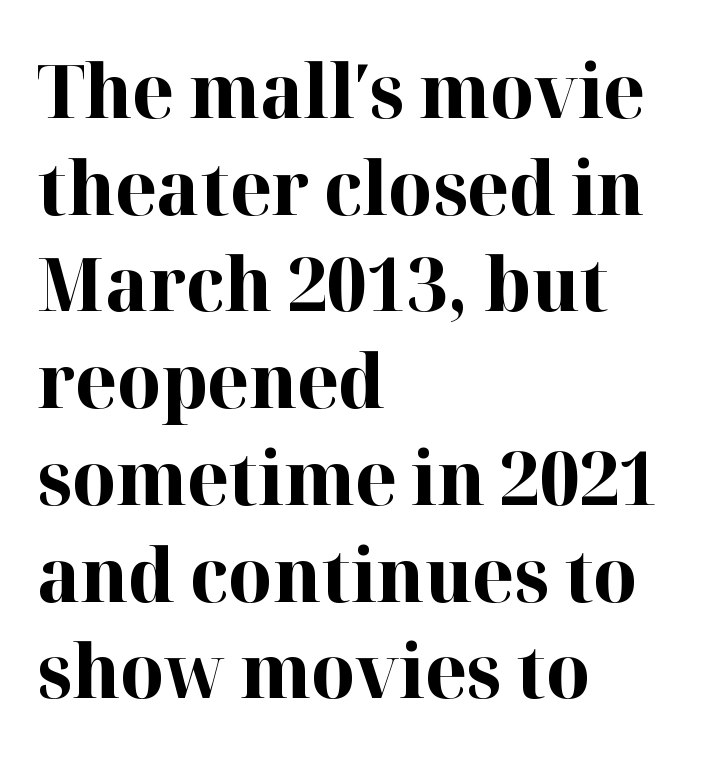
Q: Is the text bold? A: Yes.
Q: Is the text italic (slanted)? A: No, it is upright.
Q: Is the typeface a serif or a sans-serif typeface? A: Serif.
Q: Is the text underlined? A: No.
Q: How is the paragraph aligned? A: Left-aligned.
Q: Is the spacing between letters normal or unusually wide? A: Normal.
Q: Is the spacing between lines tight, normal or loose? A: Normal.
Q: Width (condensed, normal, or wide)? A: Normal.
Q: Stroke contrast? A: High.
Q: x-height? A: Medium.
Q: Monospaced? A: No.
